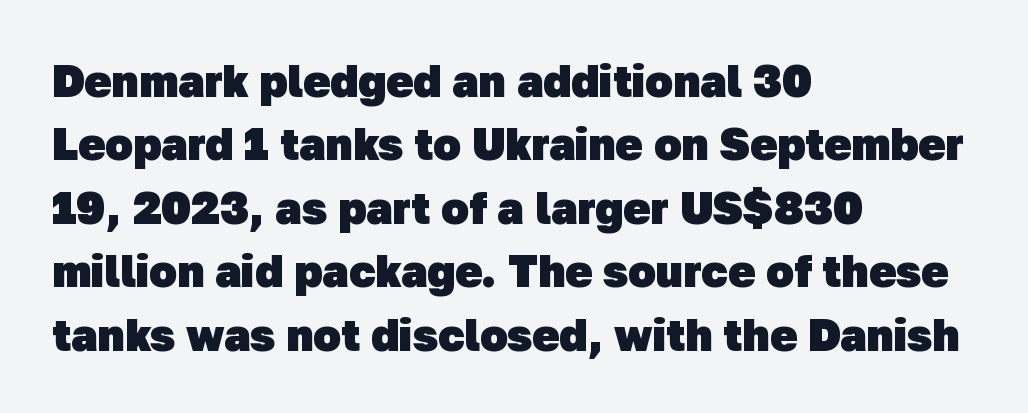
Q: Is the text bold? A: Yes.
Q: Is the typeface a serif or a sans-serif typeface? A: Sans-serif.
Q: Is the text underlined? A: No.
Q: How is the paragraph aligned? A: Left-aligned.
Q: Is the spacing between letters normal or unusually wide? A: Normal.
Q: Is the spacing between lines tight, normal or loose? A: Normal.
Q: Width (condensed, normal, or wide)? A: Normal.
Q: Stroke contrast? A: Low.
Q: x-height? A: Medium.
Q: Monospaced? A: No.
